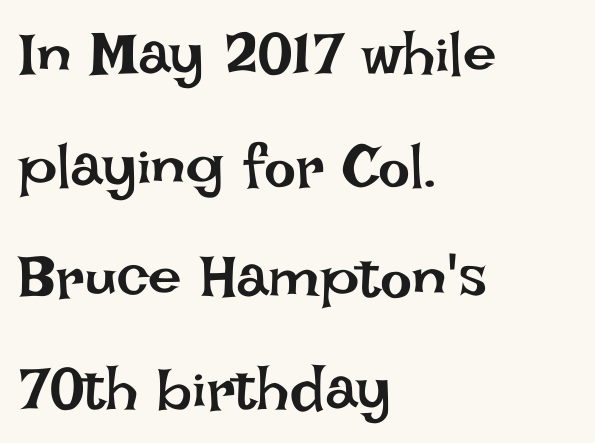
A bare baseline throughout the passage. Each letter keeps its own natural width here, so spacing adapts to shape. Horizontally, the lines are justified to the leading edge only. Tall strokes in this sample are plumb rather than angled. The type is set solid horizontally, with unmodified tracking.
